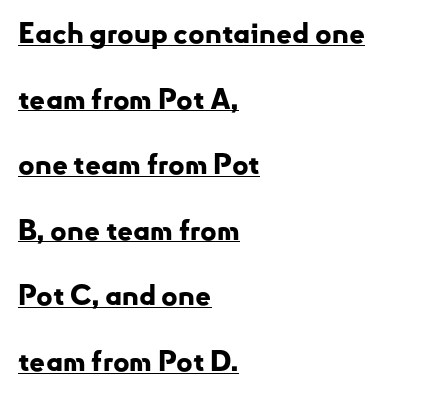
Caption: multi-line text, flush left, ragged right. Caption: bold face, heavy strokes. The rendering uses natural spacing where letterforms have individual widths. Spacing between characters is what you'd get straight out of the box. A great deal of white space separates one row of letters from the next. This sample carries an underscore along the baseline area.
